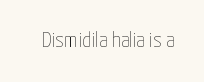
Q: Is the text bold? A: No.
Q: Is the text italic (slanted)? A: No, it is upright.
Q: Is the text underlined? A: No.
Q: Is the spacing between letters normal or unusually wide? A: Normal.
